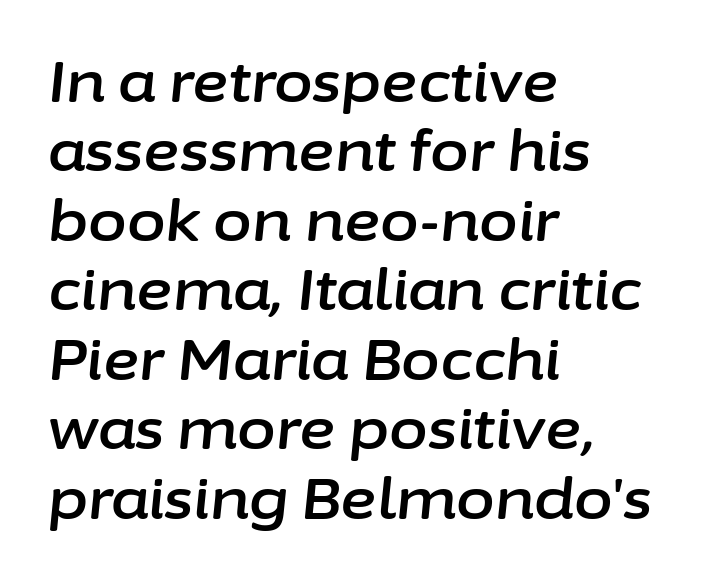
{"italic": "yes", "lean": "right", "slant_degrees": 6, "width": "normal", "stroke_contrast": "low", "x_height": "medium", "monospaced": "no", "underline": "no", "align": "left", "line_spacing_ratio": 1.24, "letter_spacing": "normal", "letter_spacing_em": 0.0, "glyph_px": 56}
